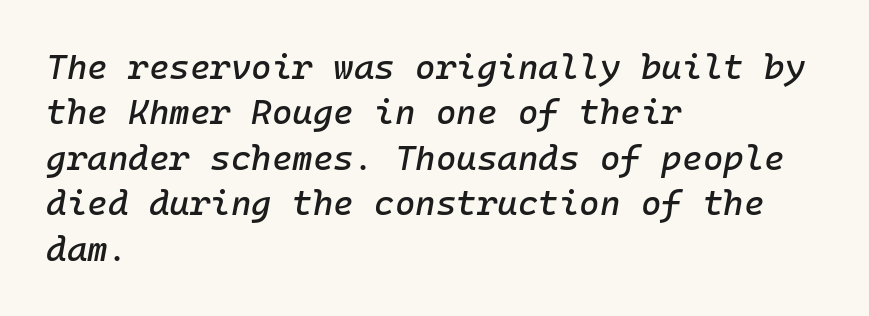
{"italic": "yes", "lean": "right", "slant_degrees": 10, "width": "normal", "stroke_contrast": "low", "x_height": "medium", "underline": "no", "align": "left", "line_spacing": "normal", "line_spacing_ratio": 1.3, "letter_spacing": "normal", "letter_spacing_em": 0.0, "glyph_px": 35}
